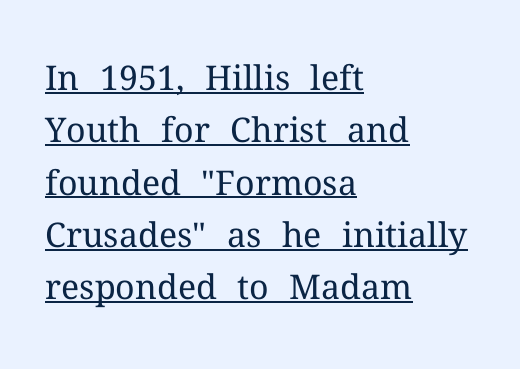
Character widths vary here, with narrow letters taking less room than wide ones. Caption: face not bold, strokes unweighted. A rule runs beneath these lines of type. Vertical spacing — default.
